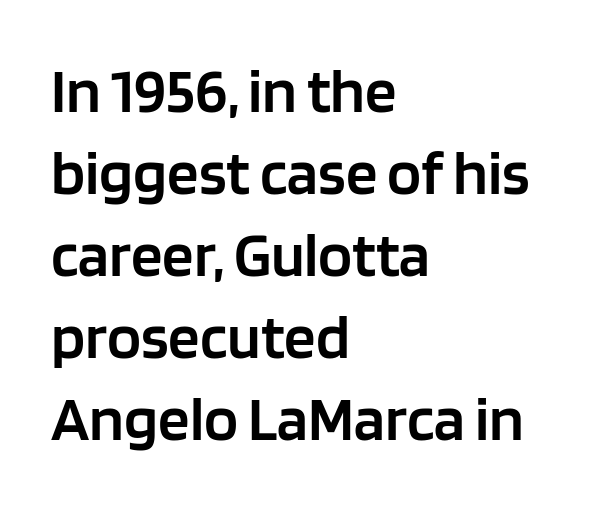
Q: Is the text bold? A: Semi-bold.
Q: Is the text italic (slanted)? A: No, it is upright.
Q: Is the typeface a serif or a sans-serif typeface? A: Sans-serif.
Q: Is the text underlined? A: No.
Q: How is the paragraph aligned? A: Left-aligned.
Q: Is the spacing between letters normal or unusually wide? A: Normal.
Q: Is the spacing between lines tight, normal or loose? A: Normal.
Q: Width (condensed, normal, or wide)? A: Normal.
Q: Stroke contrast? A: Low.
Q: x-height? A: Large.
Q: Monospaced? A: No.
